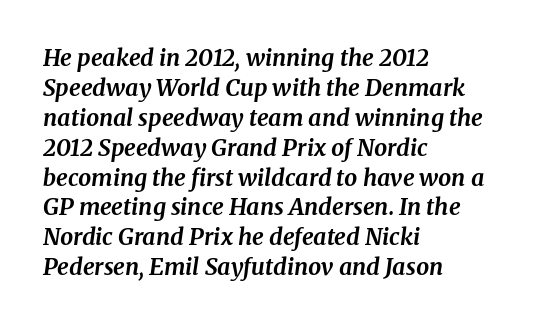
The image shows 23 px bold type, italic (leaning right); set left-aligned, normal line spacing (1.3x), normal letter spacing, not underlined.
